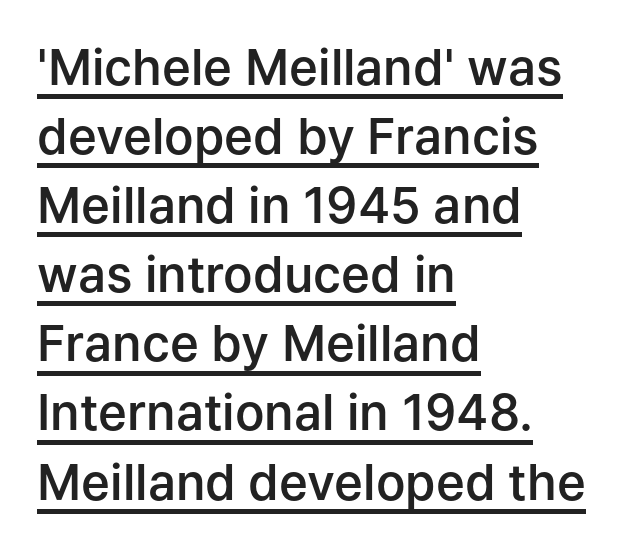
Q: Is the text bold? A: Semi-bold.
Q: Is the text italic (slanted)? A: No, it is upright.
Q: Is the typeface a serif or a sans-serif typeface? A: Sans-serif.
Q: Is the text underlined? A: Yes.
Q: How is the paragraph aligned? A: Left-aligned.
Q: Is the spacing between letters normal or unusually wide? A: Normal.
Q: Is the spacing between lines tight, normal or loose? A: Normal.
Q: Width (condensed, normal, or wide)? A: Normal.
Q: Stroke contrast? A: Low.
Q: x-height? A: Medium.
Q: Monospaced? A: No.
